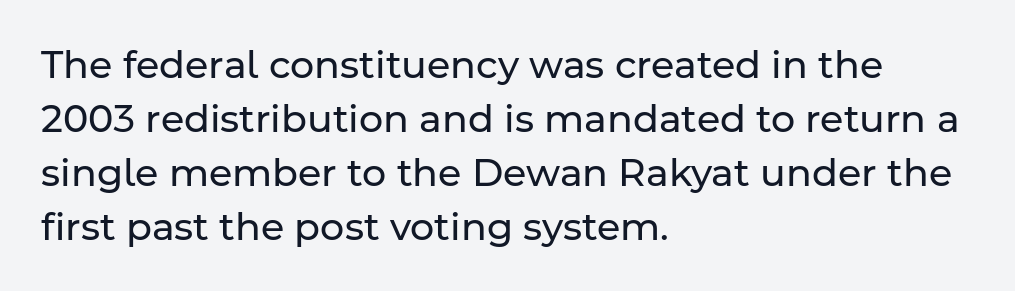
Q: Is the text bold? A: No.
Q: Is the text italic (slanted)? A: No, it is upright.
Q: Is the typeface a serif or a sans-serif typeface? A: Sans-serif.
Q: Is the text underlined? A: No.
Q: How is the paragraph aligned? A: Left-aligned.
Q: Is the spacing between letters normal or unusually wide? A: Normal.
Q: Is the spacing between lines tight, normal or loose? A: Normal.
Q: Width (condensed, normal, or wide)? A: Normal.
Q: Stroke contrast? A: Low.
Q: x-height? A: Medium.
Q: Monospaced? A: No.
